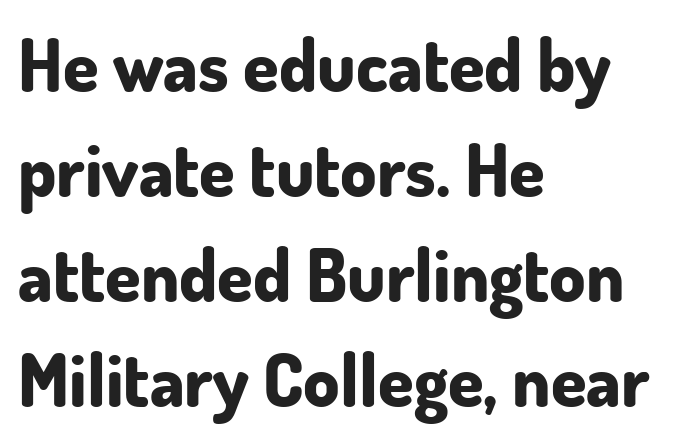
{"serif": "no", "italic": "no", "bold": "yes", "weight": "bold", "width": "normal", "stroke_contrast": "low", "x_height": "small", "monospaced": "no", "underline": "no", "align": "left", "line_spacing": "normal", "line_spacing_ratio": 1.46, "letter_spacing": "normal", "letter_spacing_em": 0.0, "glyph_px": 72}
